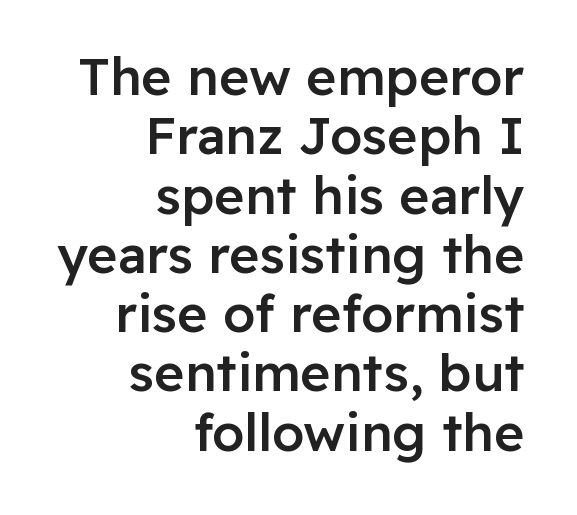
Q: Is the text bold? A: Semi-bold.
Q: Is the text italic (slanted)? A: No, it is upright.
Q: Is the typeface a serif or a sans-serif typeface? A: Sans-serif.
Q: Is the text underlined? A: No.
Q: How is the paragraph aligned? A: Right-aligned.
Q: Is the spacing between letters normal or unusually wide? A: Normal.
Q: Is the spacing between lines tight, normal or loose? A: Tight.
Q: Width (condensed, normal, or wide)? A: Normal.
Q: Stroke contrast? A: Low.
Q: x-height? A: Medium.
Q: Monospaced? A: No.
